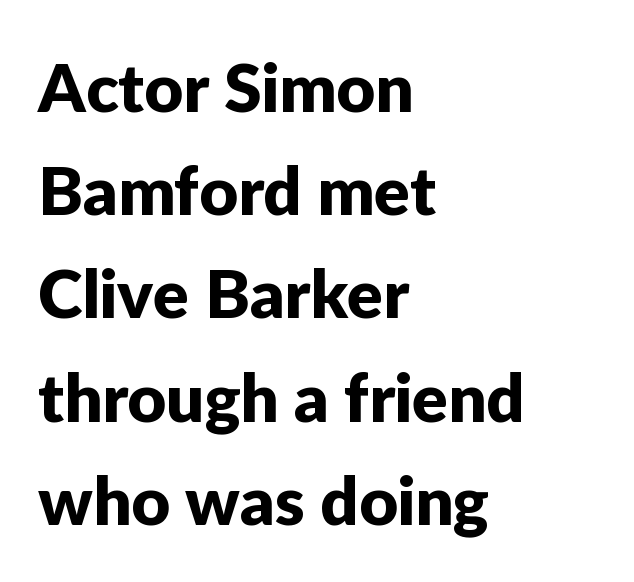
The image shows 67 px sans-serif type, upright; set left-aligned, normal line spacing (1.54x), normal letter spacing, not underlined; low stroke contrast and a medium x-height.
